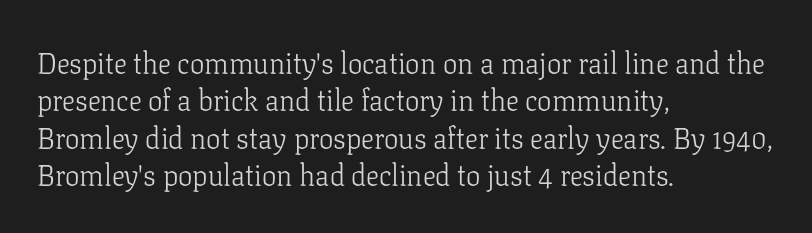
{"serif": "yes", "italic": "no", "bold": "no", "weight": "light", "width": "normal", "stroke_contrast": "low", "x_height": "medium", "monospaced": "no", "underline": "no", "align": "left", "line_spacing": "normal", "line_spacing_ratio": 1.29, "letter_spacing": "normal", "letter_spacing_em": 0.0, "glyph_px": 29}
